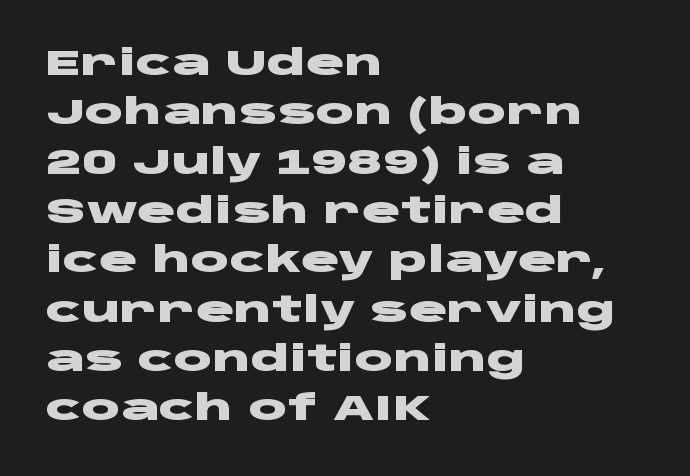
Posture: straight, roman, zero tilt. Horizontal bands of white between lines are of average thickness. I'd call this a sans setting — the letters go barefoot. Heavy-handed strokes throughout: this text is bold. Horizontal alignment here is leftward, the default for most running prose.
